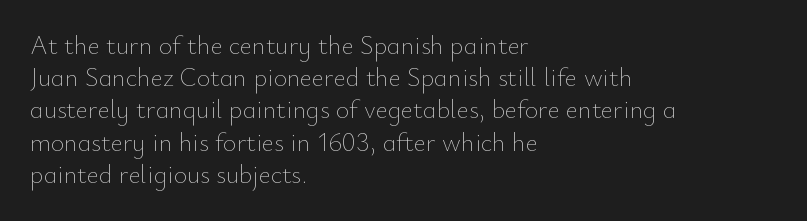
No letter is thick-stroked: the sample isn't bold. The lettering stays uniformly vertical, giving the passage a roman look. This sample uses plain, unmodified letter spacing. These lines stack with their left ends in a neat column. The gap between lines stays unmarked.
